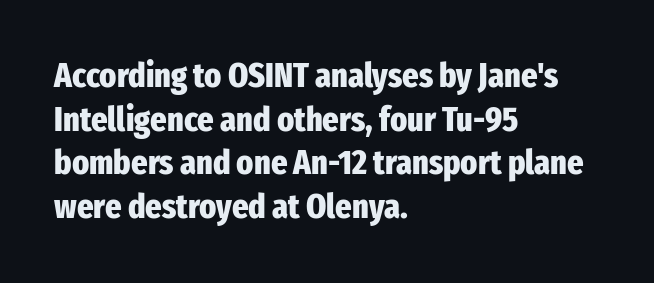
The image shows 35 px heavy, condensed sans-serif type, upright; set left-aligned, normal line spacing (1.25x), normal letter spacing, not underlined; low stroke contrast and a medium x-height.
